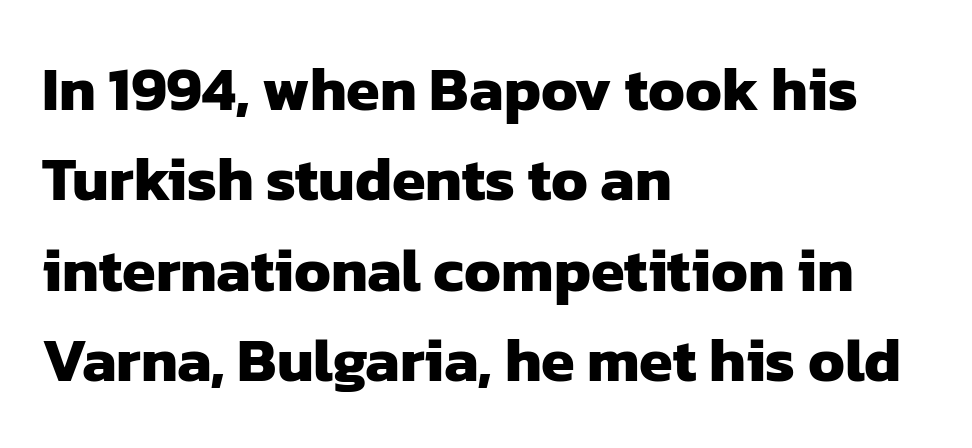
The image shows 61 px heavy sans-serif type; set left-aligned, normal line spacing (1.48x), normal letter spacing, not underlined; low stroke contrast and a medium x-height.
